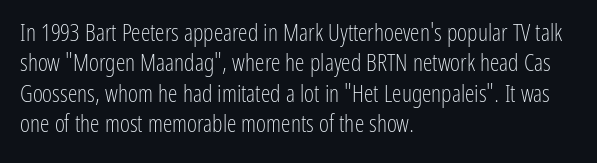
The type sits square on the baseline with zero lean. Only glyphs here, with clear space below each row. This sample is left-justified, so line endings fall wherever the words run out. Nothing unusual about the tracking: characters are spaced as the font intends. No extra ink here — the face is not bold.
